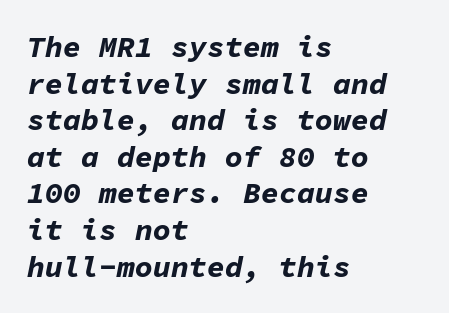
Q: Is the text bold? A: Yes.
Q: Is the text italic (slanted)? A: Yes, it leans right by about 11 degrees.
Q: Is the text underlined? A: No.
Q: How is the paragraph aligned? A: Left-aligned.
Q: Is the spacing between letters normal or unusually wide? A: Normal.
Q: Width (condensed, normal, or wide)? A: Normal.
Q: Stroke contrast? A: Low.
Q: x-height? A: Medium.
Q: Monospaced? A: Yes.
